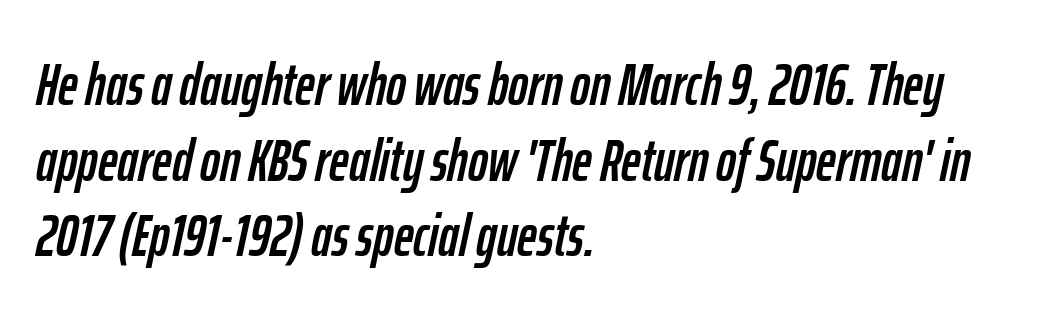
{"italic": "yes", "lean": "right", "slant_degrees": 12, "width": "condensed", "stroke_contrast": "low", "x_height": "medium", "monospaced": "no", "underline": "no", "align": "left", "line_spacing": "normal", "line_spacing_ratio": 1.26, "letter_spacing": "normal", "letter_spacing_em": 0.0, "glyph_px": 60}
